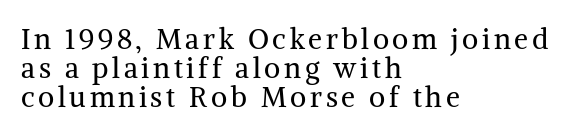
Q: Is the text bold? A: No.
Q: Is the text italic (slanted)? A: No, it is upright.
Q: Is the typeface a serif or a sans-serif typeface? A: Serif.
Q: Is the text underlined? A: No.
Q: How is the paragraph aligned? A: Left-aligned.
Q: Is the spacing between lines tight, normal or loose? A: Tight.
Q: Width (condensed, normal, or wide)? A: Normal.
Q: Stroke contrast? A: Medium.
Q: x-height? A: Medium.
Q: Monospaced? A: No.
